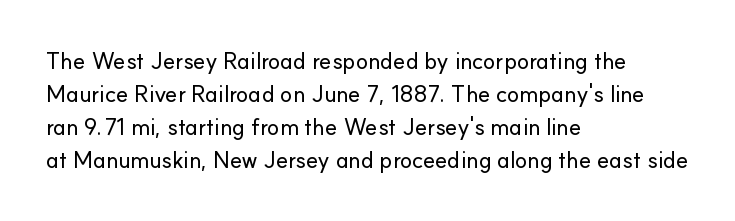
{"italic": "no", "underline": "no", "align": "left", "line_spacing": "normal", "line_spacing_ratio": 1.44, "letter_spacing": "normal", "letter_spacing_em": 0.0, "glyph_px": 23}
